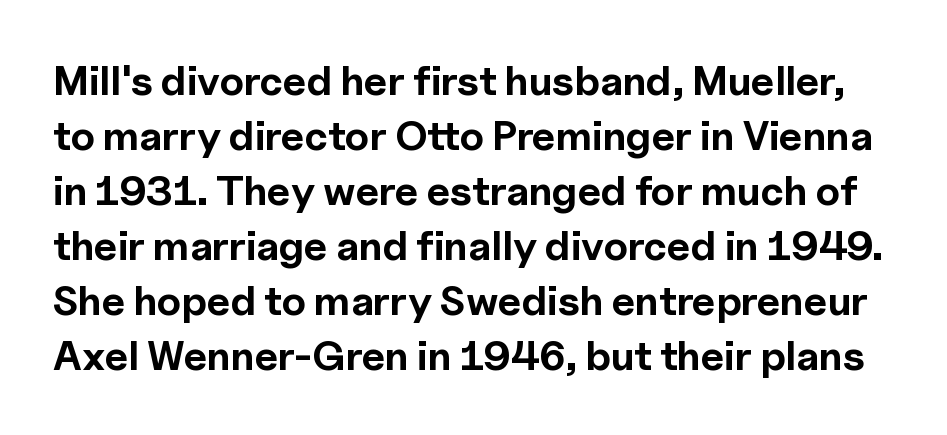
The image shows 41 px bold sans-serif type, upright; set normal line spacing (1.34x), normal letter spacing, not underlined; a medium x-height.
